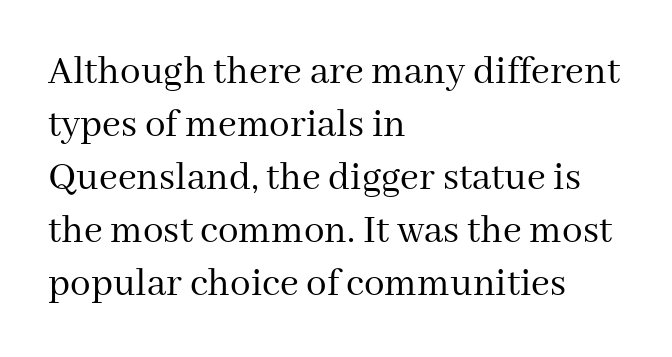
Q: Is the text bold? A: No.
Q: Is the text italic (slanted)? A: No, it is upright.
Q: Is the typeface a serif or a sans-serif typeface? A: Serif.
Q: Is the text underlined? A: No.
Q: How is the paragraph aligned? A: Left-aligned.
Q: Is the spacing between letters normal or unusually wide? A: Normal.
Q: Is the spacing between lines tight, normal or loose? A: Normal.
Q: Width (condensed, normal, or wide)? A: Normal.
Q: Stroke contrast? A: Medium.
Q: x-height? A: Medium.
Q: Monospaced? A: No.
